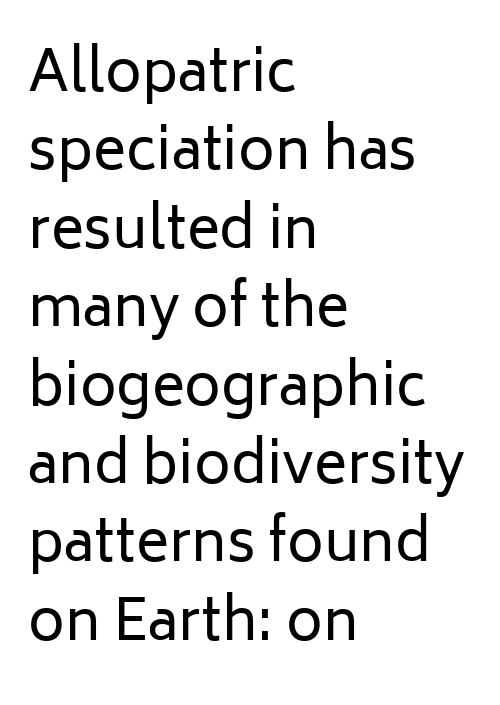
Lines of text with bare space underneath. A typesetter would call this proportional, since set widths differ per character. Summary of vertical rhythm: regular, with standard interline spacing. Compared with typical body copy, the letter spacing here is the same. This is sans-serif lettering, the kind often seen on screens and signage.
